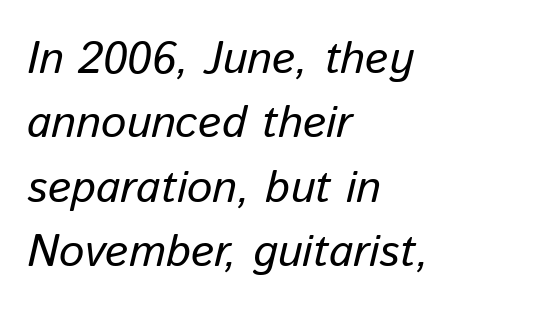
Here the designer chose a conventional face with non-uniform glyph widths. The face used here is rendered with its standard letterfit. In CSS terms this would be text-align: left. Vertically, the passage feels balanced, rows spaced as you'd expect.
